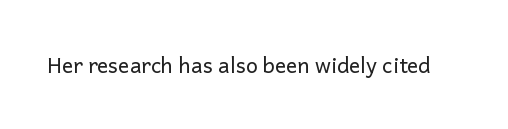
Q: Is the text bold? A: No.
Q: Is the text italic (slanted)? A: No, it is upright.
Q: Is the text underlined? A: No.
Q: Is the spacing between letters normal or unusually wide? A: Normal.
